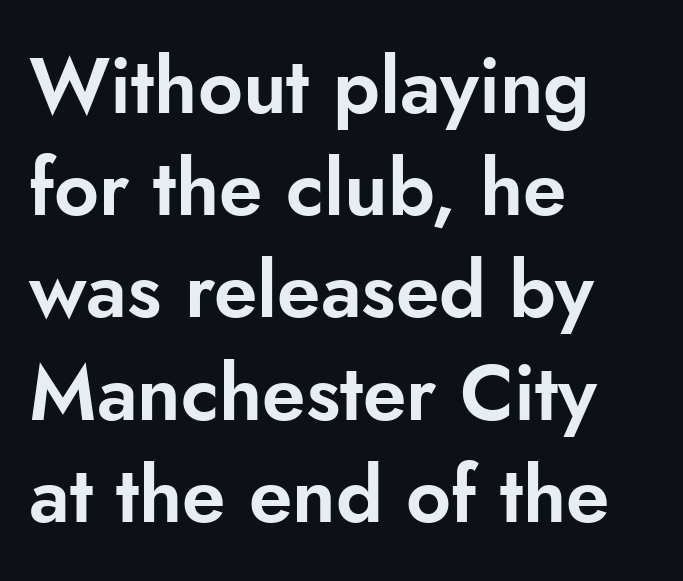
The image shows 78 px sans-serif type, upright; set left-aligned, normal line spacing (1.31x), normal letter spacing, not underlined; low stroke contrast and a small x-height.
